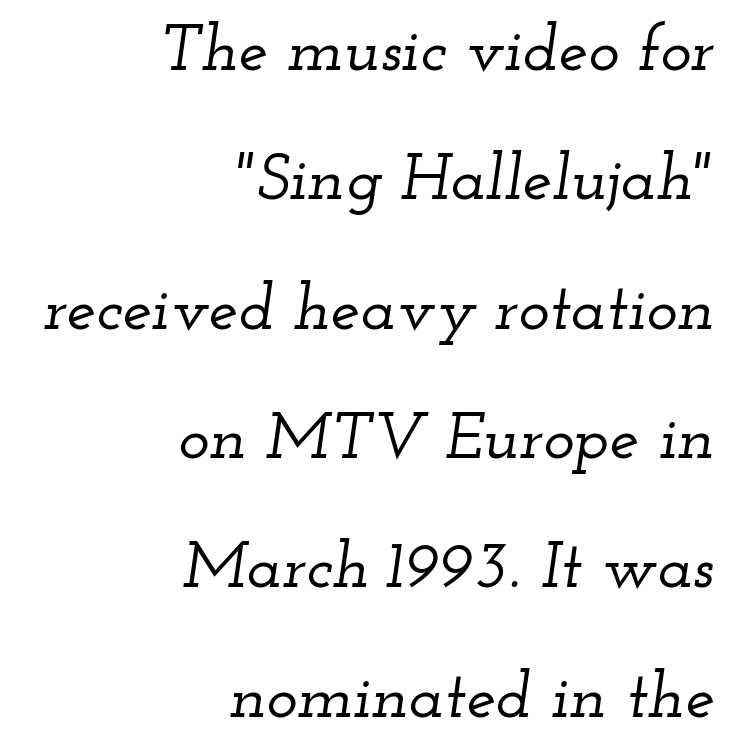
{"serif": "yes", "italic": "yes", "lean": "right", "slant_degrees": 12, "width": "wide", "stroke_contrast": "low", "x_height": "small", "monospaced": "no", "underline": "no", "align": "right", "line_spacing": "loose", "line_spacing_ratio": 1.96, "letter_spacing": "normal", "letter_spacing_em": 0.0, "glyph_px": 66}
